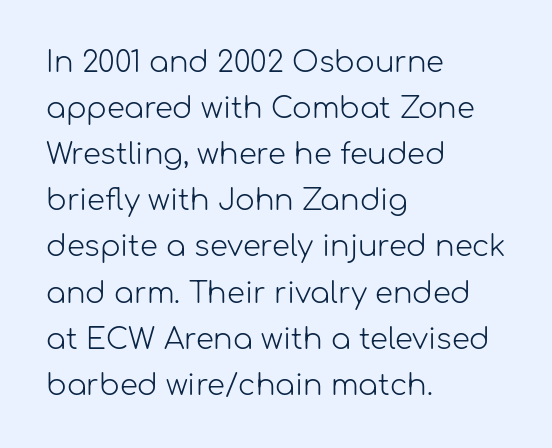
The image shows 29 px light sans-serif type, upright; set left-aligned, normal line spacing (1.59x), normal letter spacing, not underlined; low stroke contrast and a medium x-height.
